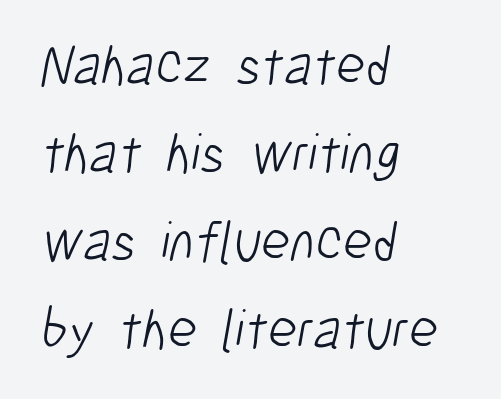
{"serif": "no", "bold": "no", "weight": "light", "width": "condensed", "stroke_contrast": "low", "x_height": "medium", "monospaced": "no", "underline": "no", "align": "left", "line_spacing": "normal", "line_spacing_ratio": 1.57, "letter_spacing": "normal", "letter_spacing_em": 0.0, "glyph_px": 56}
